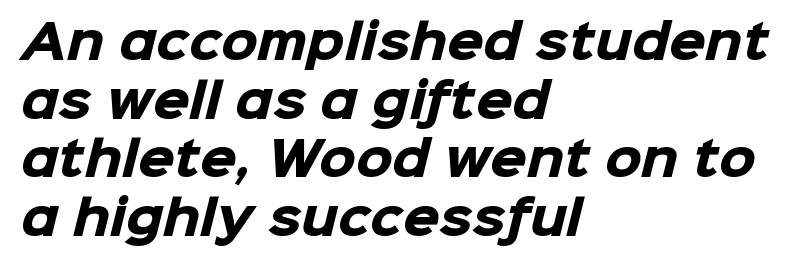
Q: Is the text bold? A: Yes.
Q: Is the typeface a serif or a sans-serif typeface? A: Sans-serif.
Q: Is the text underlined? A: No.
Q: How is the paragraph aligned? A: Left-aligned.
Q: Is the spacing between letters normal or unusually wide? A: Normal.
Q: Is the spacing between lines tight, normal or loose? A: Normal.
Q: Width (condensed, normal, or wide)? A: Normal.
Q: Stroke contrast? A: Low.
Q: x-height? A: Medium.
Q: Monospaced? A: No.
